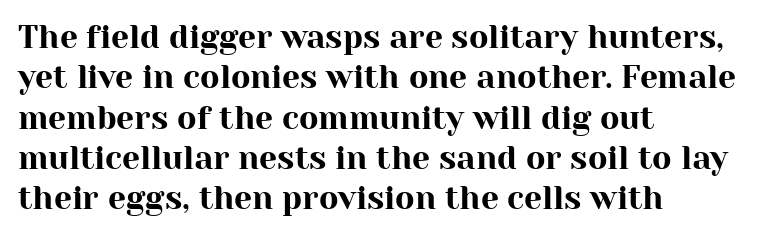
The image shows 32 px serif type, upright; set left-aligned, normal line spacing (1.26x), normal letter spacing, not underlined; high stroke contrast and a medium x-height.
